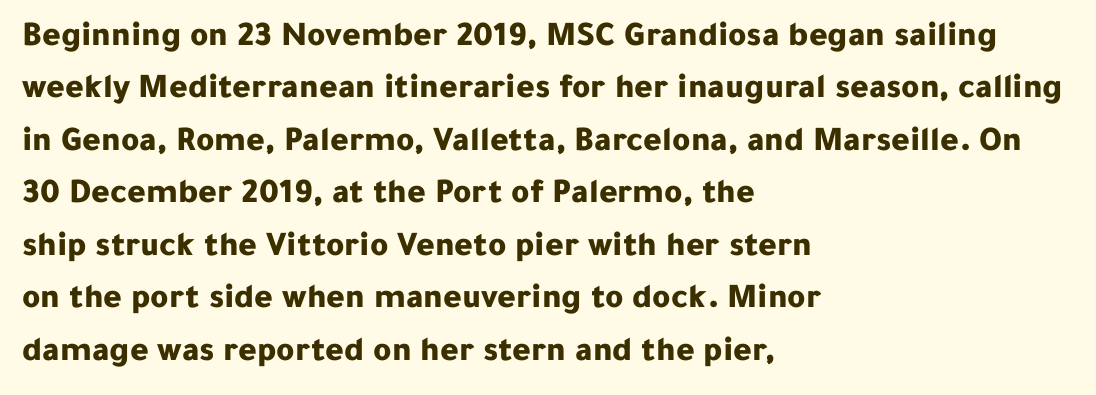
The passage is arranged the way most books set body copy — flush left. The space beneath each line is pristine and unruled. Are there feet on the stems? There aren't — it's a sans. There is no visible air inserted between adjacent glyphs. Nope, not italic — everything's standing straight. Note the varied advance widths — an 'i' is clearly narrower than an 'm'.
